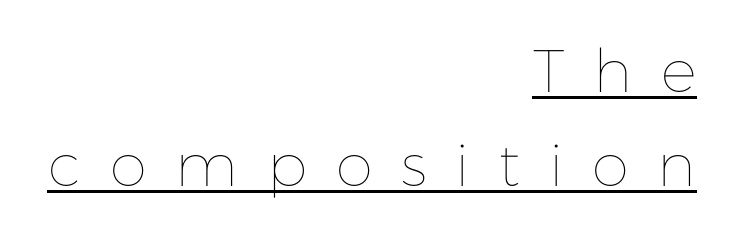
Note the varied advance widths — an 'i' is clearly narrower than an 'm'. Rows of type keep a routine distance in the vertical direction. Words appear elongated and porous because spacing is wide. No chunkiness to these letters — they're not bold. Vertical strokes here are truly vertical.
